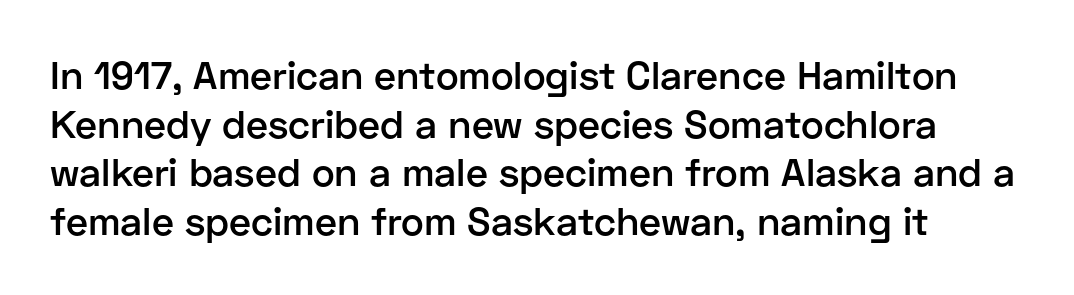
The image shows 39 px semibold sans-serif type, upright; set normal line spacing (1.25x), normal letter spacing, not underlined; low stroke contrast and a medium x-height.
